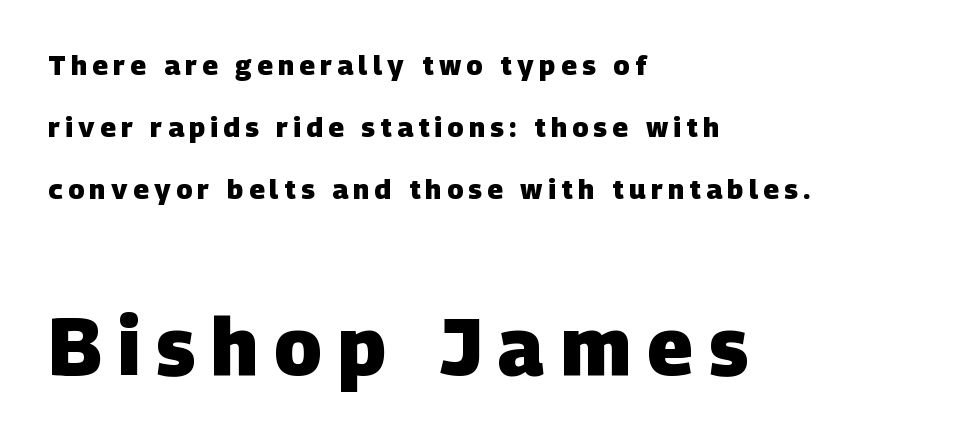
The image shows 80 px heavy sans-serif type; set left-aligned, loose line spacing (2.29x), unusually wide letter spacing (+0.2 em), not underlined; the second (bottom) block is 2.96x larger; low stroke contrast and a large x-height.
